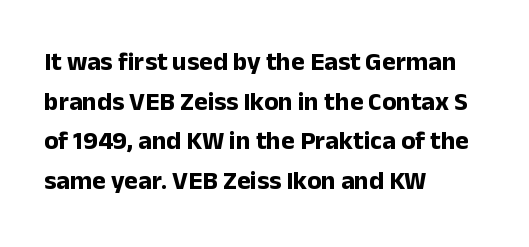
Q: Is the text bold? A: Yes.
Q: Is the text italic (slanted)? A: No, it is upright.
Q: Is the text underlined? A: No.
Q: How is the paragraph aligned? A: Left-aligned.
Q: Is the spacing between letters normal or unusually wide? A: Normal.
Q: Is the spacing between lines tight, normal or loose? A: Normal.
